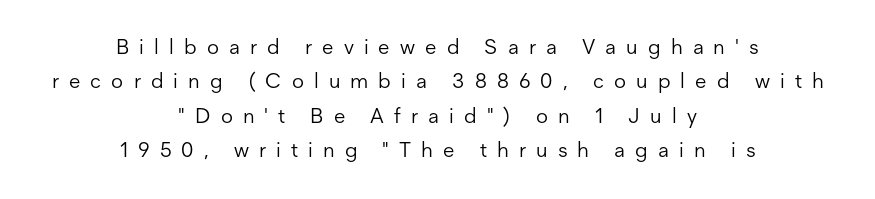
Q: Is the text bold? A: No.
Q: Is the text italic (slanted)? A: No, it is upright.
Q: Is the text underlined? A: No.
Q: How is the paragraph aligned? A: Centered.
Q: Is the spacing between letters normal or unusually wide? A: Unusually wide.
Q: Is the spacing between lines tight, normal or loose? A: Normal.
